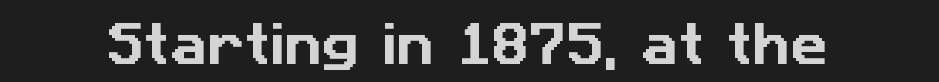
Stroke terminals: plain, sans-serif. Standard letterfit; no display-style spreading of the glyphs. Think of a printed novel: that variable character pitch is what you see here. Each row of text sits above clean, open space.
